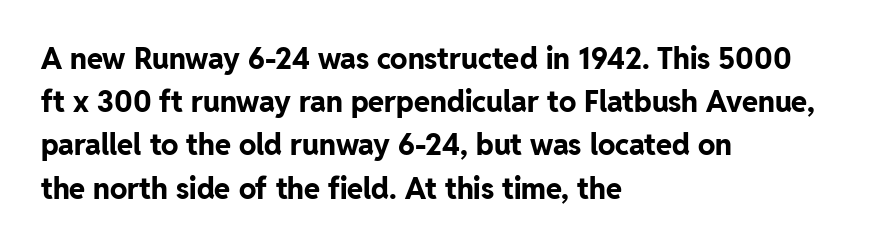
The image shows 29 px bold sans-serif type, upright; set left-aligned, normal line spacing (1.49x), normal letter spacing, not underlined; low stroke contrast and a medium x-height.
